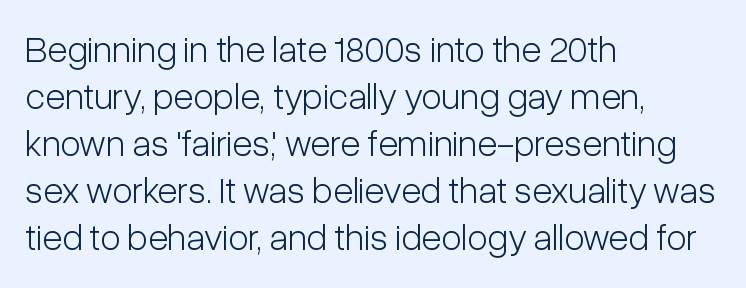
{"serif": "no", "italic": "no", "bold": "no", "weight": "light", "width": "condensed", "stroke_contrast": "low", "x_height": "medium", "monospaced": "no", "underline": "no", "align": "left", "line_spacing": "normal", "line_spacing_ratio": 1.27, "letter_spacing": "normal", "letter_spacing_em": 0.0, "glyph_px": 37}
